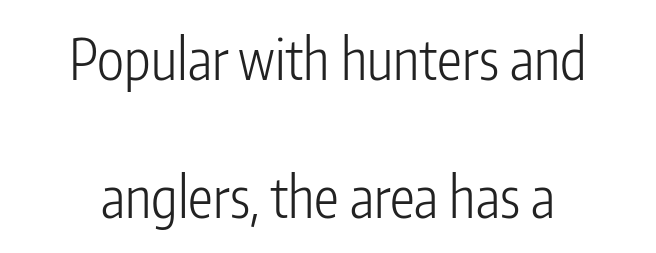
Q: Is the text bold? A: No.
Q: Is the text italic (slanted)? A: No, it is upright.
Q: Is the typeface a serif or a sans-serif typeface? A: Sans-serif.
Q: Is the text underlined? A: No.
Q: How is the paragraph aligned? A: Centered.
Q: Is the spacing between letters normal or unusually wide? A: Normal.
Q: Is the spacing between lines tight, normal or loose? A: Loose.
Q: Width (condensed, normal, or wide)? A: Condensed.
Q: Stroke contrast? A: Low.
Q: x-height? A: Medium.
Q: Monospaced? A: No.
